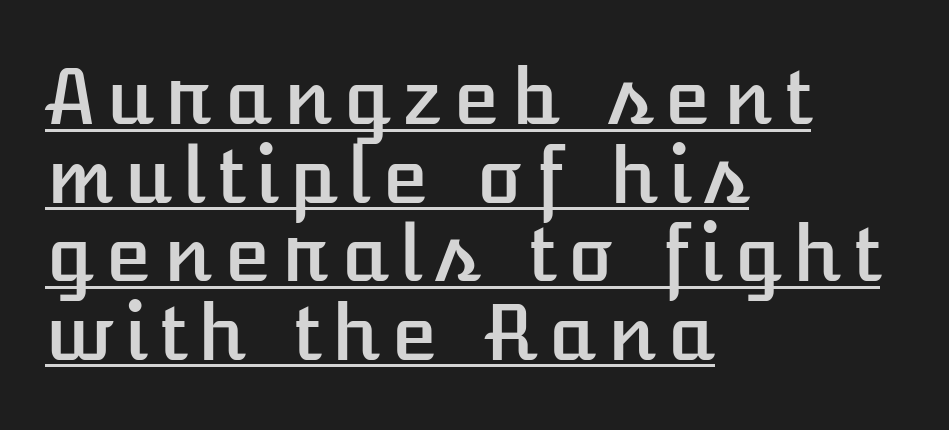
The image shows 77 px text type, upright; set left-aligned, tight line spacing (1.02x), underlined; low stroke contrast and a medium x-height.
